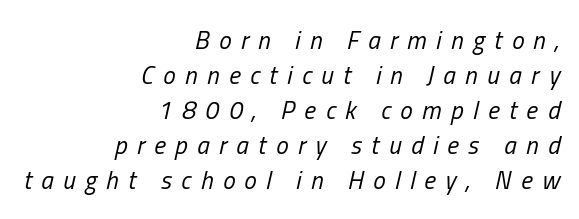
This reads as an unemphasized weight, regular at the heaviest. Regarding leading, the lines here are spaced in the standard way. Horizontal alignment here is rightward, an uncommon choice for prose. An italicized treatment has been applied to the whole sample.
